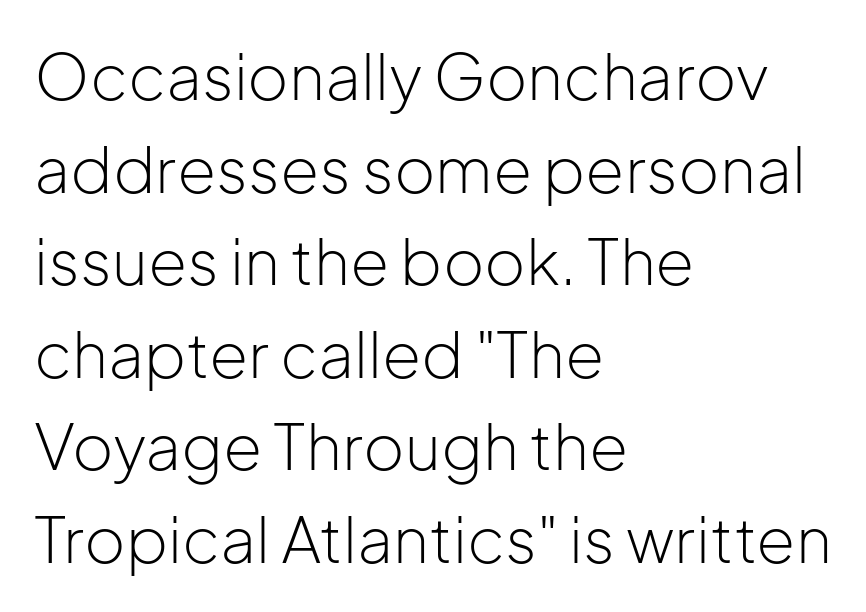
The image shows 63 px light sans-serif type, upright; set left-aligned, normal line spacing (1.47x), normal letter spacing, not underlined; low stroke contrast and a medium x-height.
